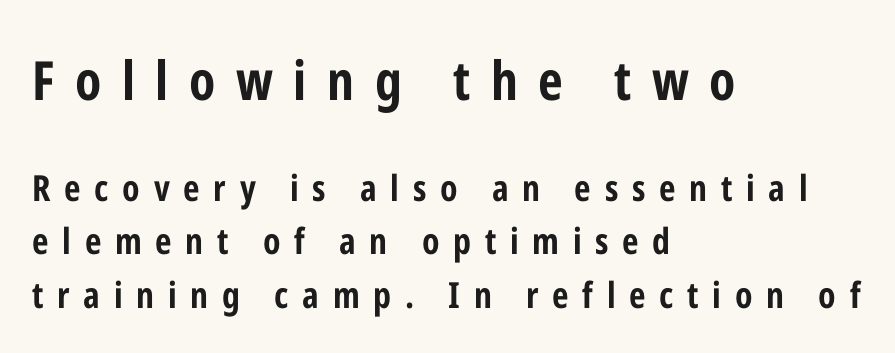
The image shows 54 px bold, condensed sans-serif type, upright; set left-aligned, normal line spacing (1.49x), unusually wide letter spacing (+0.38 em), not underlined; the first (top) block is 1.5x larger; low stroke contrast and a medium x-height.
